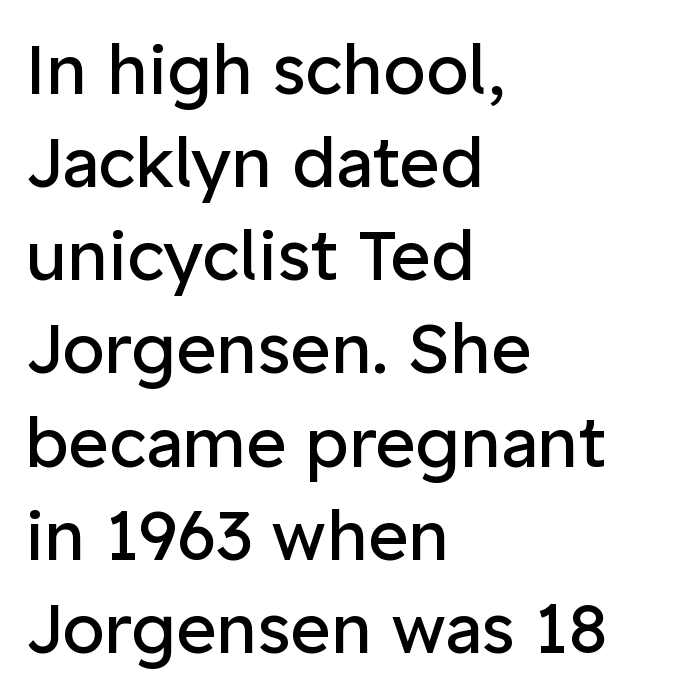
Regular leading. Characters remain perfectly vertical along every line. Where is the straight margin? On the left. Standard letterfit; no display-style spreading of the glyphs.
